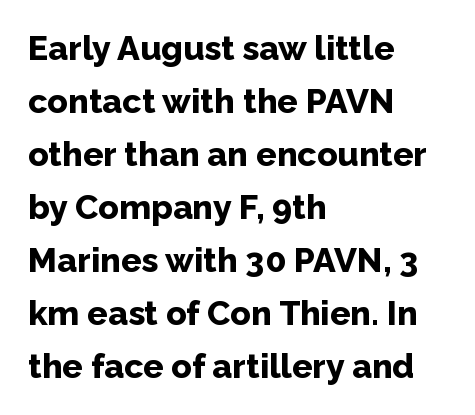
Looks like regular typesetting: each glyph gets only the width it needs. Underline: absent. Nope, not italic — everything's standing straight. Compared with a centered layout, this one pins lines to the left instead. Line spacing here is normal. Compared with typical body copy, the letter spacing here is the same.
